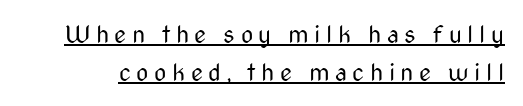
Compared with typical paragraphs, the rows here are spaced about the same. Every character sits straight up, as roman type does. Notice how a bar underscores the lettering throughout. Glyph-to-glyph distance is far greater than everyday printed text. Think standard paragraph weight, or any step lighter than that.
